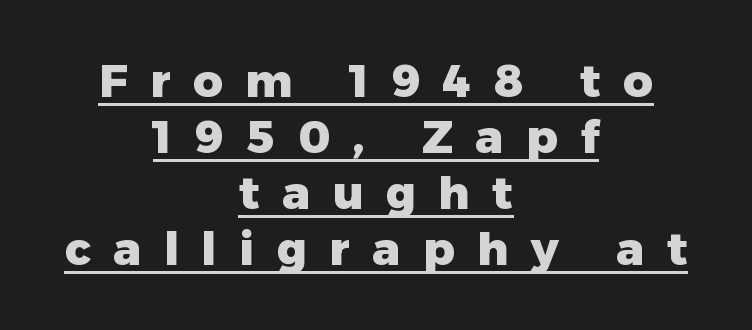
Q: Is the text bold? A: Yes.
Q: Is the text italic (slanted)? A: No, it is upright.
Q: Is the typeface a serif or a sans-serif typeface? A: Sans-serif.
Q: Is the text underlined? A: Yes.
Q: How is the paragraph aligned? A: Centered.
Q: Is the spacing between letters normal or unusually wide? A: Unusually wide.
Q: Width (condensed, normal, or wide)? A: Normal.
Q: Stroke contrast? A: Low.
Q: x-height? A: Medium.
Q: Monospaced? A: No.
